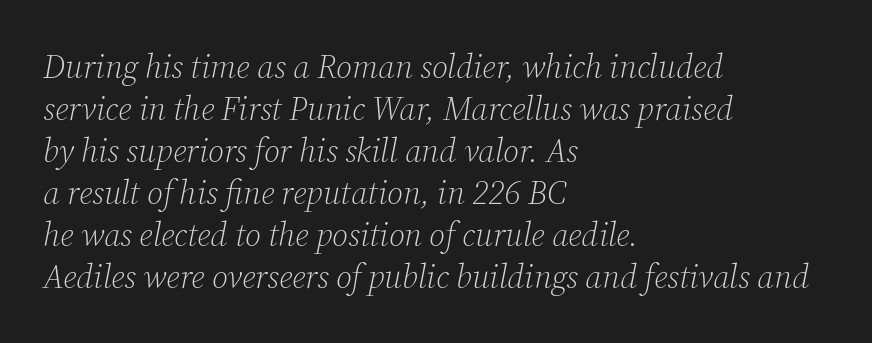
Q: Is the text bold? A: No.
Q: Is the text italic (slanted)? A: Yes, it leans right by about 12 degrees.
Q: Is the typeface a serif or a sans-serif typeface? A: Serif.
Q: Is the text underlined? A: No.
Q: How is the paragraph aligned? A: Left-aligned.
Q: Is the spacing between letters normal or unusually wide? A: Normal.
Q: Is the spacing between lines tight, normal or loose? A: Normal.
Q: Width (condensed, normal, or wide)? A: Normal.
Q: Stroke contrast? A: Low.
Q: x-height? A: Medium.
Q: Monospaced? A: No.
